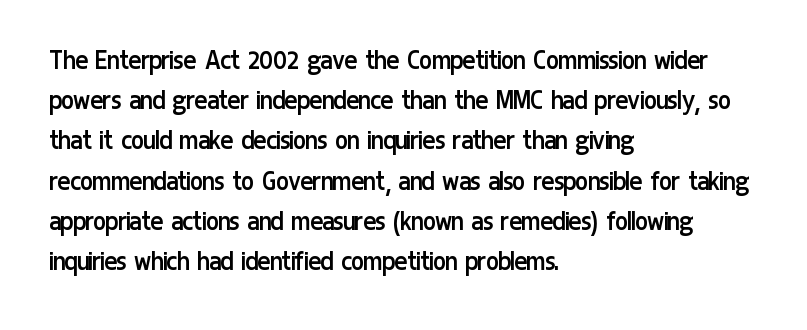
{"serif": "no", "italic": "no", "bold": "no", "weight": "regular", "width": "condensed", "stroke_contrast": "low", "x_height": "medium", "monospaced": "no", "underline": "no", "align": "left", "line_spacing": "normal", "line_spacing_ratio": 1.34, "letter_spacing": "normal", "letter_spacing_em": 0.0, "glyph_px": 30}
